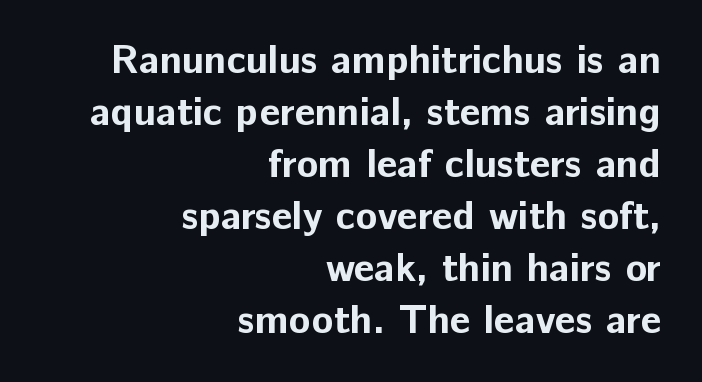
{"serif": "no", "italic": "no", "bold": "yes", "weight": "bold", "width": "normal", "stroke_contrast": "low", "x_height": "medium", "monospaced": "no", "underline": "no", "align": "right", "line_spacing": "normal", "line_spacing_ratio": 1.3, "letter_spacing": "normal", "letter_spacing_em": 0.0, "glyph_px": 40}
